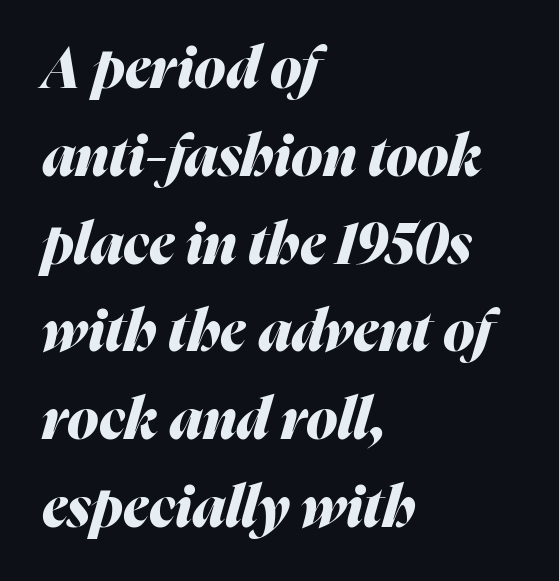
This sample uses an oblique cut, with every glyph tilted off the vertical. Is the type bold? Yes — the strokes are clearly thick and heavy. The string is rendered with underlining switched off. Does the leading feel generous? No, just average. Casual observation: everything's shoved over to the left.
